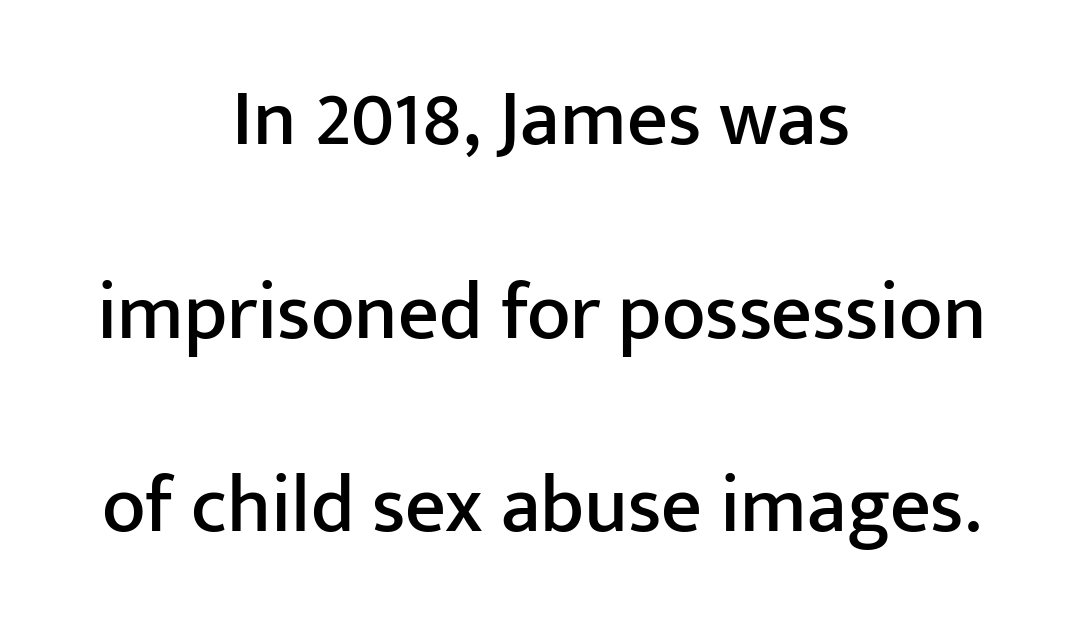
Does the leading feel generous? Absolutely, it's lavish. A centered setting, common on invitations and titles, is used for this passage. Spacing verdict: proportional, widths tailored to each character. The rendering keeps characters at their native spacing.
